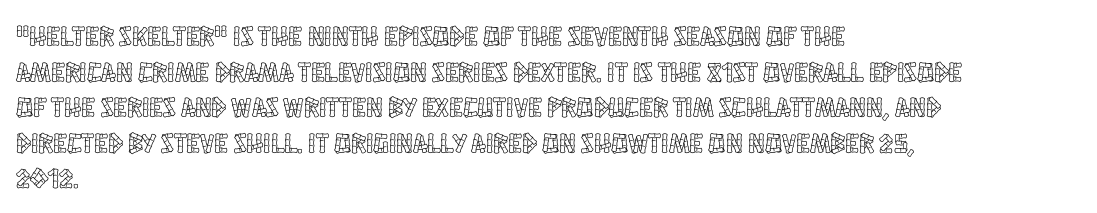
The image shows 28 px condensed type, upright; set left-aligned, normal line spacing (1.27x), normal letter spacing, not underlined; a large x-height.
